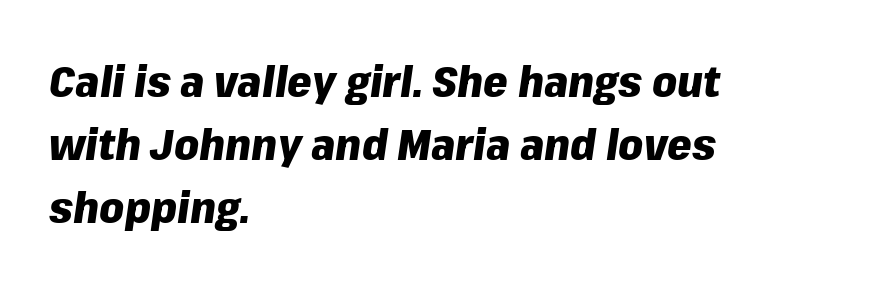
The image shows 44 px heavy type, italic (leaning right); set left-aligned, normal line spacing (1.43x), normal letter spacing, not underlined; low stroke contrast and a medium x-height.
